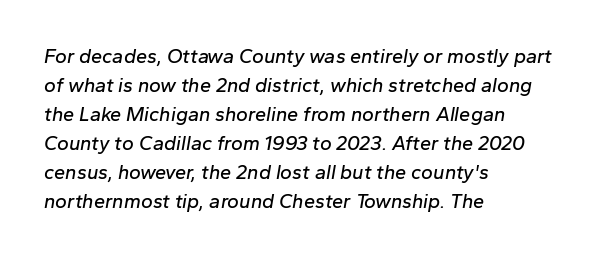
The image shows 20 px text type, italic (leaning right); set left-aligned, normal line spacing (1.45x), normal letter spacing, not underlined.
